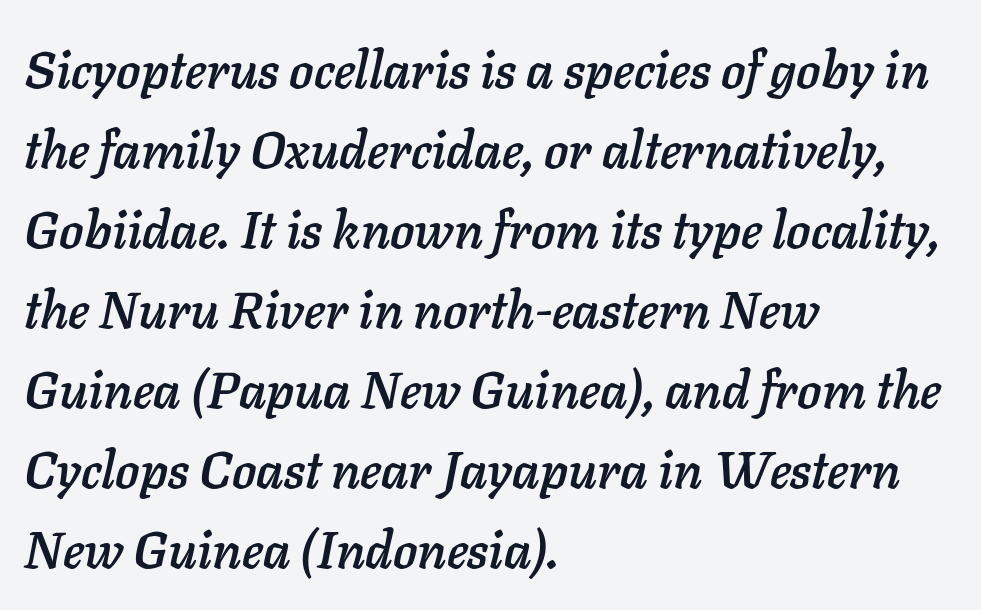
Q: Is the text italic (slanted)? A: Yes, it leans right by about 11 degrees.
Q: Is the text underlined? A: No.
Q: How is the paragraph aligned? A: Left-aligned.
Q: Is the spacing between letters normal or unusually wide? A: Normal.
Q: Is the spacing between lines tight, normal or loose? A: Normal.
Q: Width (condensed, normal, or wide)? A: Normal.
Q: Stroke contrast? A: Low.
Q: x-height? A: Medium.
Q: Monospaced? A: No.
